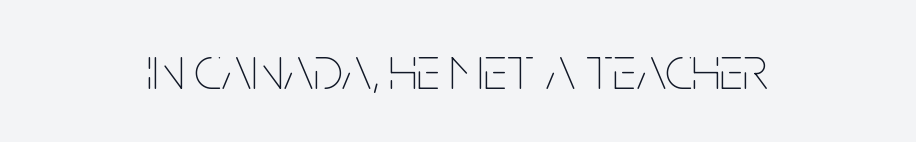
{"italic": "no", "bold": "no", "weight": "thin", "width": "condensed", "stroke_contrast": "low", "x_height": "large", "monospaced": "no", "underline": "no", "align": "center", "letter_spacing": "normal", "letter_spacing_em": 0.0, "glyph_px": 61}
